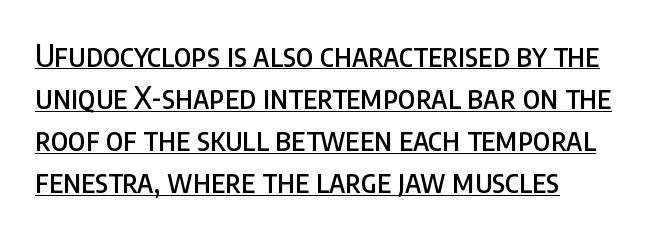
The image shows 31 px condensed sans-serif type, upright; set left-aligned, normal line spacing (1.36x), normal letter spacing, underlined; low stroke contrast and a large x-height.
